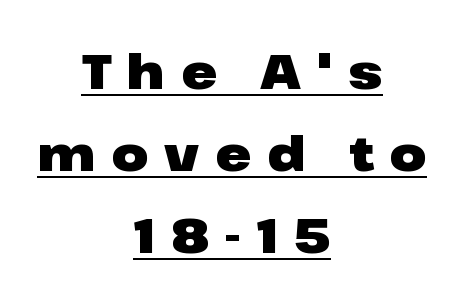
Q: Is the text bold? A: Yes.
Q: Is the text italic (slanted)? A: No, it is upright.
Q: Is the typeface a serif or a sans-serif typeface? A: Sans-serif.
Q: Is the text underlined? A: Yes.
Q: How is the paragraph aligned? A: Centered.
Q: Is the spacing between letters normal or unusually wide? A: Unusually wide.
Q: Width (condensed, normal, or wide)? A: Wide.
Q: Stroke contrast? A: Low.
Q: x-height? A: Medium.
Q: Monospaced? A: No.
